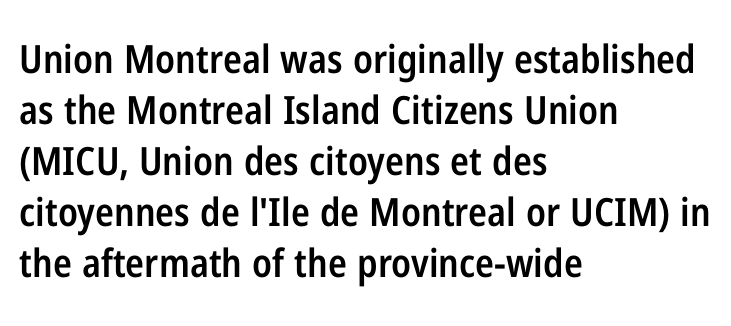
These lines are set flush left with a ragged right edge. This sample uses an upright cut, with every glyph sitting square on the baseline. Spacing verdict: proportional, widths tailored to each character. Interline gaps are of average width in this sample. Rule under the text: the space is simply empty.
